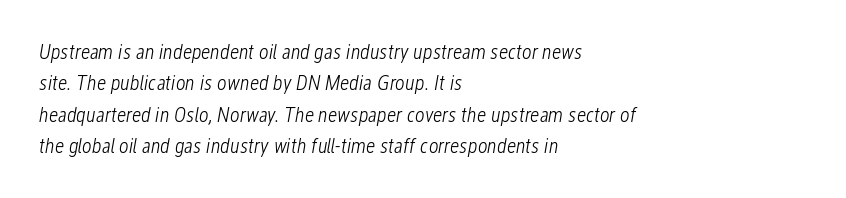
The text carries the slant typical of an italic or oblique font. The rendering uses a moderate line-height, typical for paragraphs. Compared with a typical body face, this is equally light or lighter still. The passage shown is not underscored anywhere. This rendering leaves character spacing at its baseline value. The rag falls on the right side of this text block.
